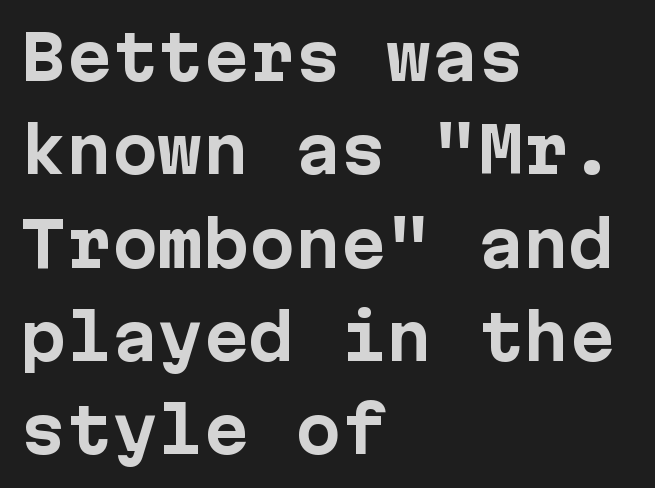
The image shows 61 px bold sans-serif type, upright, monospaced; set left-aligned, normal line spacing (1.53x), normal letter spacing, not underlined; low stroke contrast and a medium x-height.
